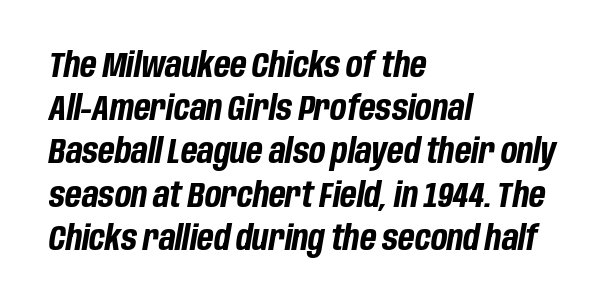
Regular leading. Underline: absent. Observe the lean: these are italic letterforms. Short and long lines alike share a common starting point at left. A full-strength bold gives these letters their thick strokes.
